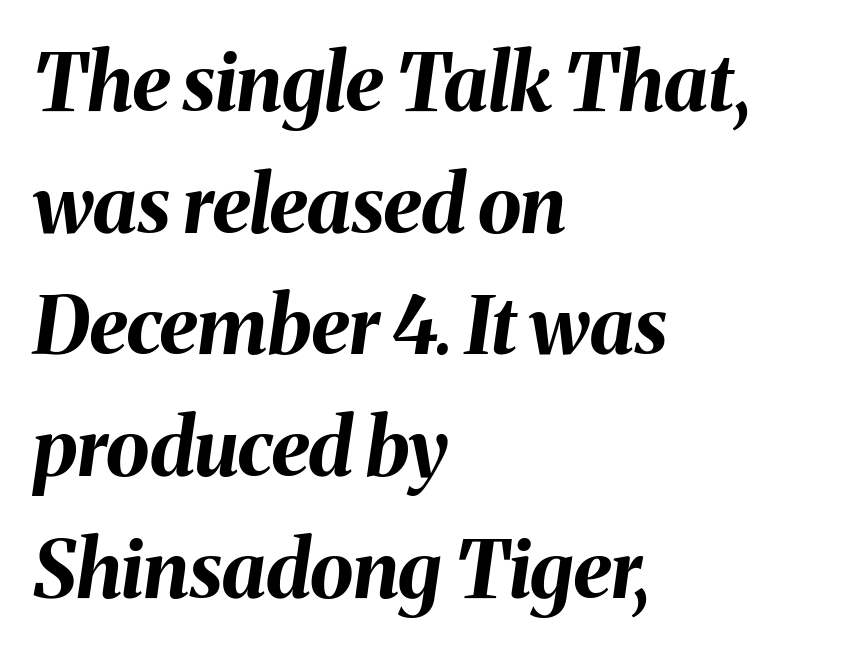
Q: Is the text bold? A: Yes.
Q: Is the text italic (slanted)? A: Yes, it leans right by about 8 degrees.
Q: Is the text underlined? A: No.
Q: How is the paragraph aligned? A: Left-aligned.
Q: Is the spacing between letters normal or unusually wide? A: Normal.
Q: Is the spacing between lines tight, normal or loose? A: Normal.
Q: Width (condensed, normal, or wide)? A: Normal.
Q: Stroke contrast? A: Medium.
Q: x-height? A: Medium.
Q: Monospaced? A: No.
